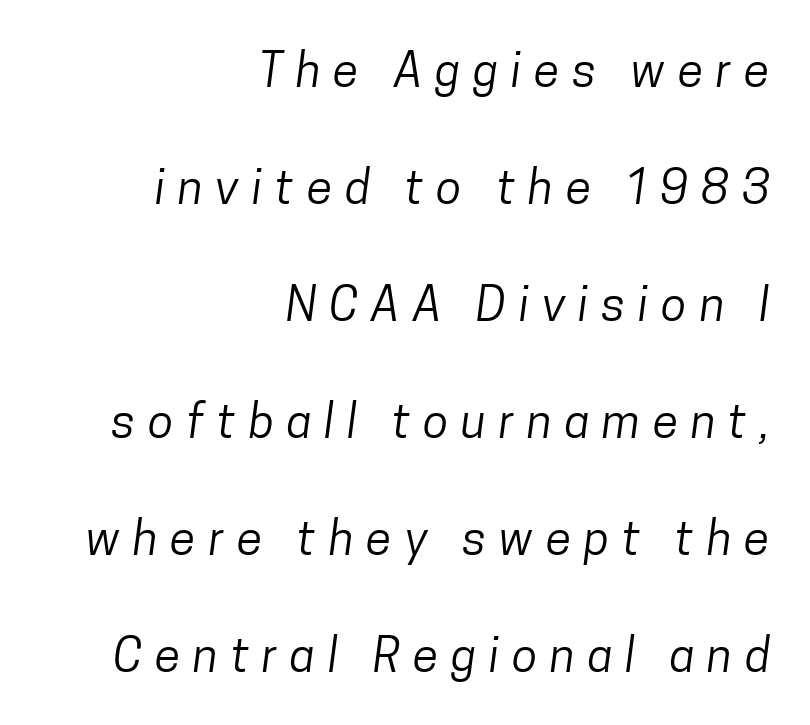
Q: Is the text bold? A: No.
Q: Is the typeface a serif or a sans-serif typeface? A: Sans-serif.
Q: Is the text underlined? A: No.
Q: How is the paragraph aligned? A: Right-aligned.
Q: Is the spacing between letters normal or unusually wide? A: Unusually wide.
Q: Is the spacing between lines tight, normal or loose? A: Loose.
Q: Width (condensed, normal, or wide)? A: Condensed.
Q: Stroke contrast? A: Low.
Q: x-height? A: Medium.
Q: Monospaced? A: No.
